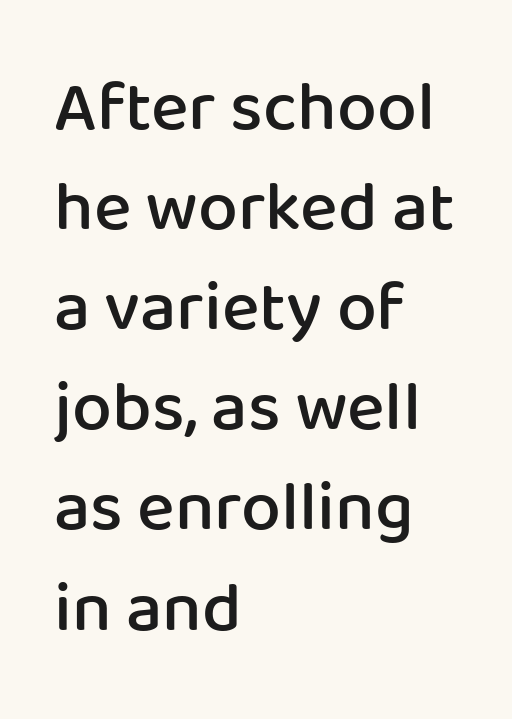
Q: Is the text bold? A: Semi-bold.
Q: Is the text italic (slanted)? A: No, it is upright.
Q: Is the typeface a serif or a sans-serif typeface? A: Sans-serif.
Q: Is the text underlined? A: No.
Q: How is the paragraph aligned? A: Left-aligned.
Q: Is the spacing between letters normal or unusually wide? A: Normal.
Q: Is the spacing between lines tight, normal or loose? A: Normal.
Q: Width (condensed, normal, or wide)? A: Normal.
Q: Stroke contrast? A: Low.
Q: x-height? A: Medium.
Q: Monospaced? A: No.
